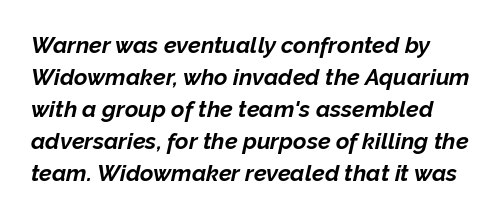
Is there much room between lines? A standard amount, neither cramped nor airy. The gaps between neighbouring characters are ordinary and unremarkable. Rule under the text: the space is simply empty. Yep, that's italic — everything's leaning. How heavy is the stroke? Heavy — this is a bold.
